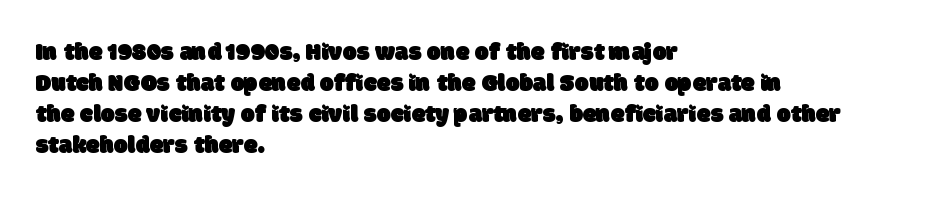
The space beneath each line is pristine and unruled. Compared with typical body copy, the letter spacing here is the same. One-word summary of the alignment: left.
